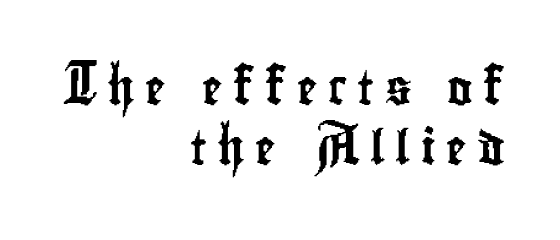
The image shows 34 px condensed sans-serif type, upright; set right-aligned, line spacing 1.77x, unusually wide letter spacing (+0.3 em), not underlined; low stroke contrast and a small x-height.
